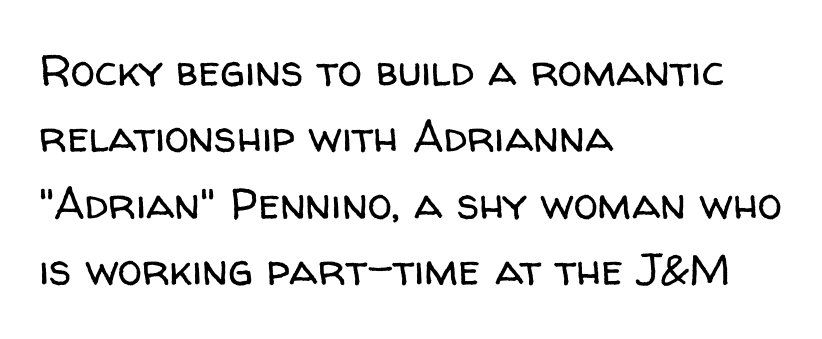
Weight: in the light-to-regular range. A student would call this left alignment; a typographer would say flush left, rag right. Is this a fixed-width face? No — the glyphs have proportional, varying widths. The line texture is even and compact thanks to regular tracking.
